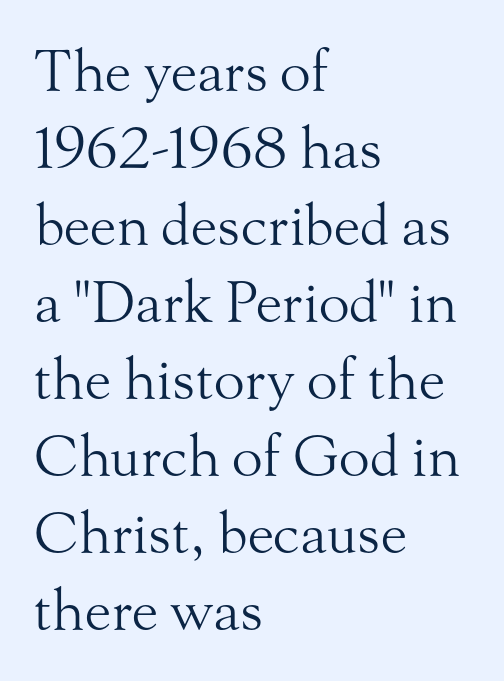
Q: Is the text bold? A: No.
Q: Is the text italic (slanted)? A: No, it is upright.
Q: Is the typeface a serif or a sans-serif typeface? A: Serif.
Q: Is the text underlined? A: No.
Q: How is the paragraph aligned? A: Left-aligned.
Q: Is the spacing between letters normal or unusually wide? A: Normal.
Q: Is the spacing between lines tight, normal or loose? A: Normal.
Q: Width (condensed, normal, or wide)? A: Normal.
Q: Stroke contrast? A: Medium.
Q: x-height? A: Small.
Q: Monospaced? A: No.
